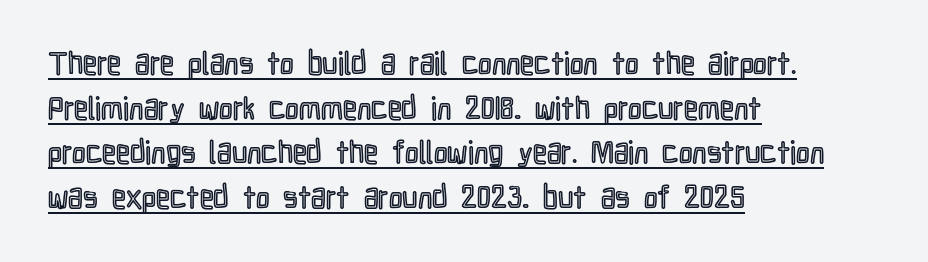
Here the designer chose a conventional face with non-uniform glyph widths. How are the letters spaced? Ordinarily, with no added tracking. These lines sit exactly where default settings would place them. This is roman type, the default non-slanted kind. Has an underline been added? It has.
